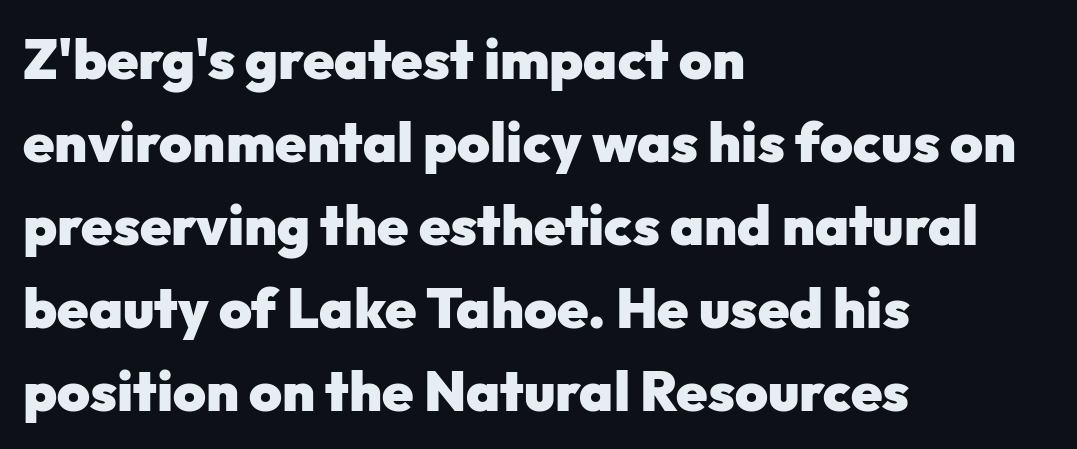
{"serif": "no", "italic": "no", "bold": "yes", "weight": "heavy", "width": "normal", "stroke_contrast": "low", "x_height": "medium", "monospaced": "no", "underline": "no", "align": "left", "line_spacing": "normal", "line_spacing_ratio": 1.48, "letter_spacing": "normal", "letter_spacing_em": 0.0, "glyph_px": 56}
